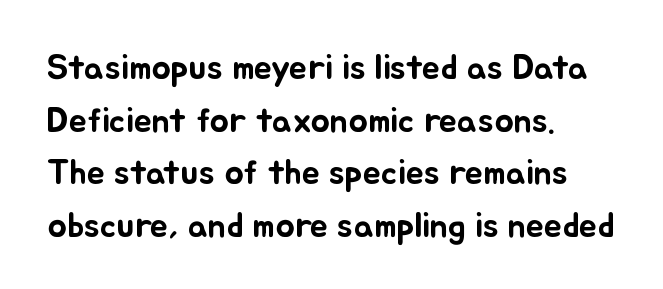
Q: Is the text italic (slanted)? A: No, it is upright.
Q: Is the text underlined? A: No.
Q: How is the paragraph aligned? A: Left-aligned.
Q: Is the spacing between letters normal or unusually wide? A: Normal.
Q: Is the spacing between lines tight, normal or loose? A: Normal.
Q: Width (condensed, normal, or wide)? A: Normal.
Q: Stroke contrast? A: Low.
Q: x-height? A: Small.
Q: Monospaced? A: No.
